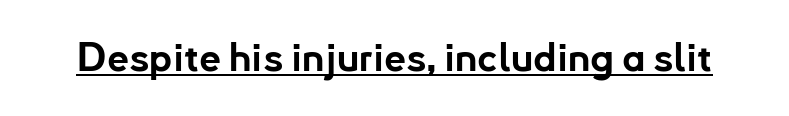
{"serif": "no", "italic": "no", "bold": "yes", "weight": "bold", "width": "normal", "stroke_contrast": "low", "x_height": "small", "monospaced": "no", "underline": "yes", "letter_spacing": "normal", "letter_spacing_em": 0.0, "glyph_px": 39}
